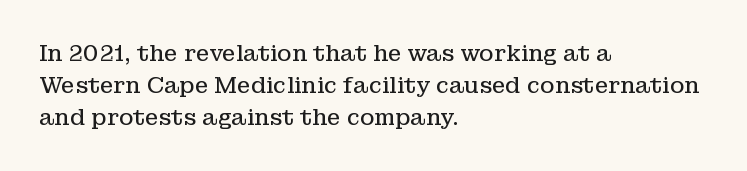
The image shows 22 px text type, upright; set left-aligned, normal line spacing (1.45x), normal letter spacing, not underlined.
